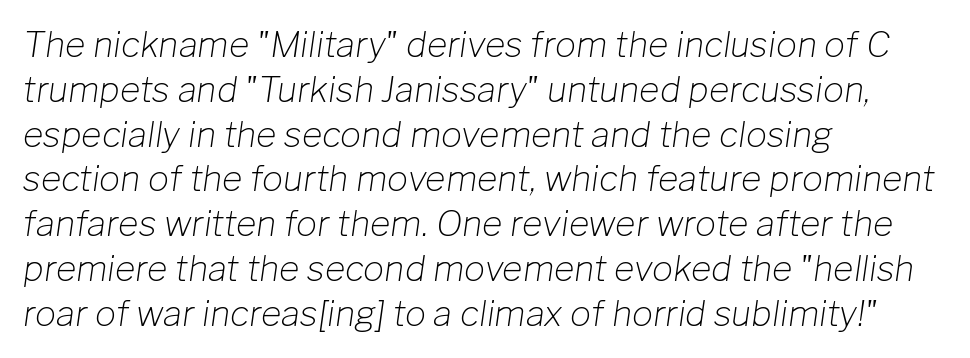
{"italic": "yes", "lean": "right", "slant_degrees": 8, "bold": "no", "weight": "light", "width": "normal", "stroke_contrast": "low", "x_height": "medium", "monospaced": "no", "underline": "no", "align": "left", "line_spacing": "normal", "line_spacing_ratio": 1.28, "letter_spacing": "normal", "letter_spacing_em": 0.0, "glyph_px": 35}
